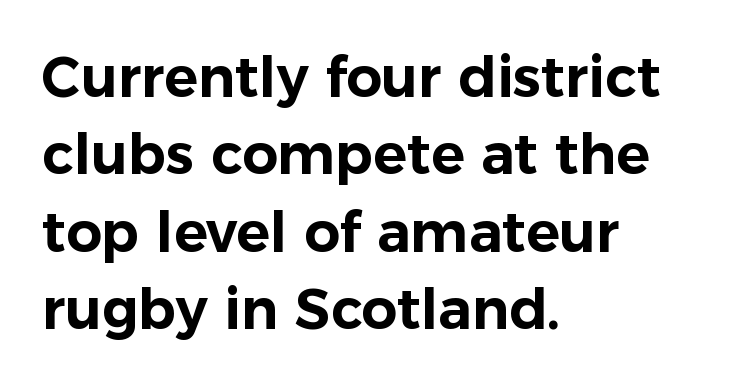
What kind of face is this? One without serifs — a sans. Visually the block forms a straight wall on the left and a jagged coastline on the right. This sample keeps an unexceptional amount of space between lines. The foot of each line stays bare and open. These lines keep a tight, regular rhythm from letter to letter.
